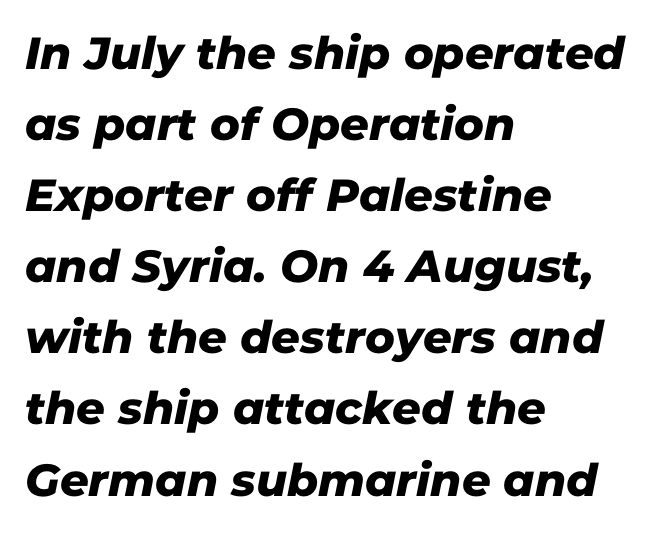
Q: Is the typeface a serif or a sans-serif typeface? A: Sans-serif.
Q: Is the text underlined? A: No.
Q: How is the paragraph aligned? A: Left-aligned.
Q: Is the spacing between letters normal or unusually wide? A: Normal.
Q: Is the spacing between lines tight, normal or loose? A: Normal.
Q: Width (condensed, normal, or wide)? A: Normal.
Q: Stroke contrast? A: Low.
Q: x-height? A: Medium.
Q: Monospaced? A: No.
